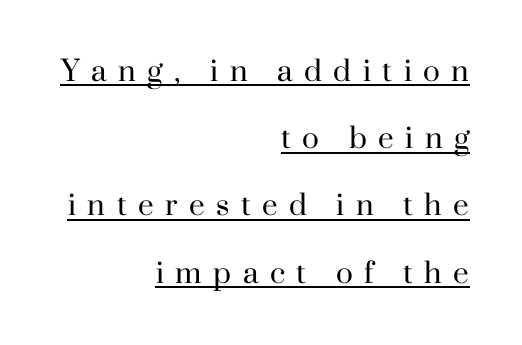
The image shows 28 px regular-weight serif type, upright; set right-aligned, loose line spacing (2.4x), unusually wide letter spacing (+0.41 em), underlined; high stroke contrast and a small x-height.
